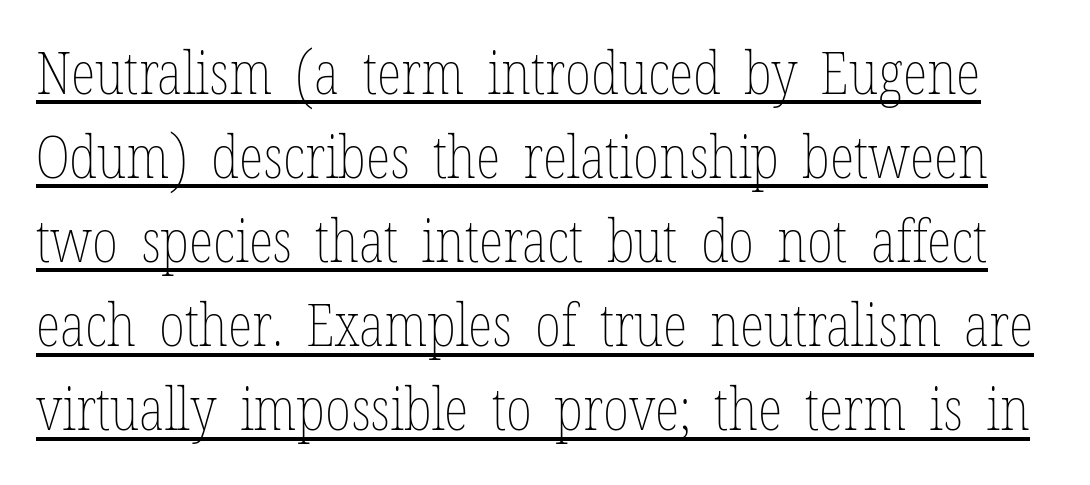
The image shows 58 px thin, condensed type, upright; set normal line spacing (1.45x), normal letter spacing, underlined; low stroke contrast and a medium x-height.
